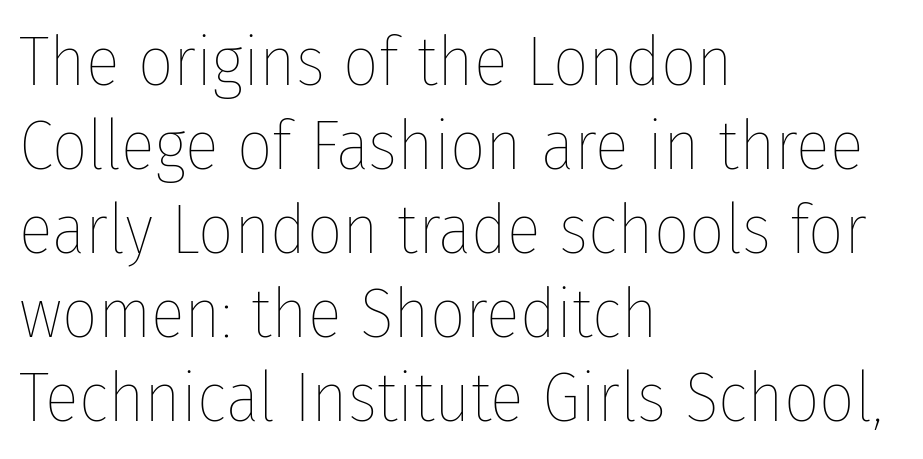
The text block is weighted toward the left margin, trailing off unevenly rightward. The passage shown is typed in a proportional face where columns would drift. The strokes are not fattened; the text isn't bold. Unmarked baselines from the first word to the last.
